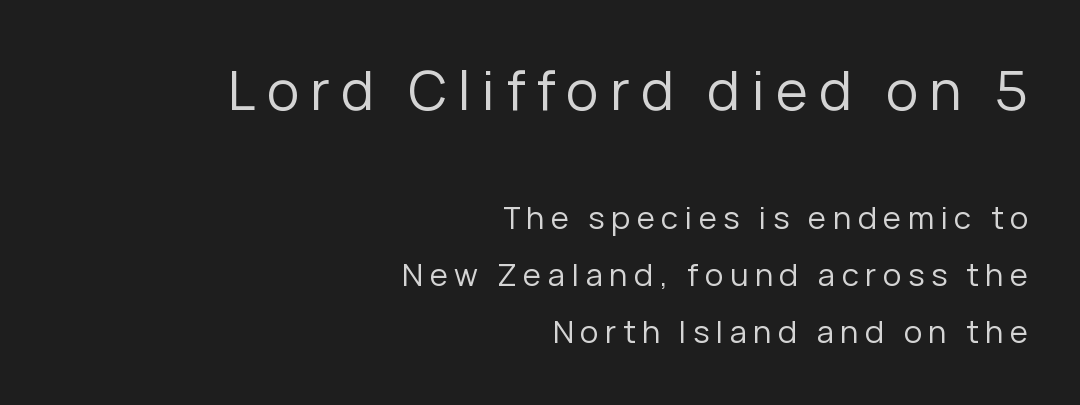
Any mark beneath the type? The region is blank. A sans-serif font was chosen for this passage. The composition opens big and finishes small. Do the characters align in a grid? No, the font is proportional. Horizontally, the lines are justified to the trailing edge only.
